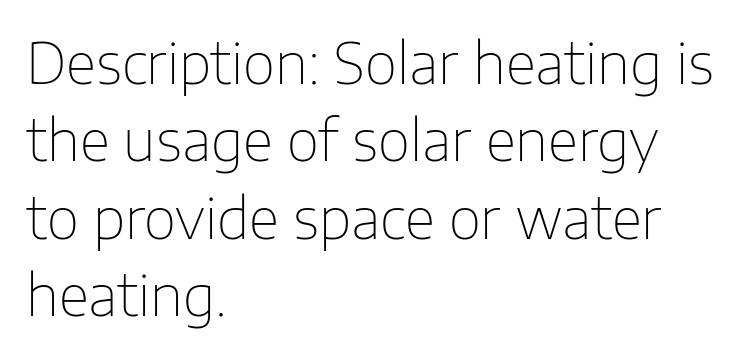
The image shows 56 px thin sans-serif type, upright; set left-aligned, normal line spacing (1.38x), normal letter spacing, not underlined; low stroke contrast and a medium x-height.
